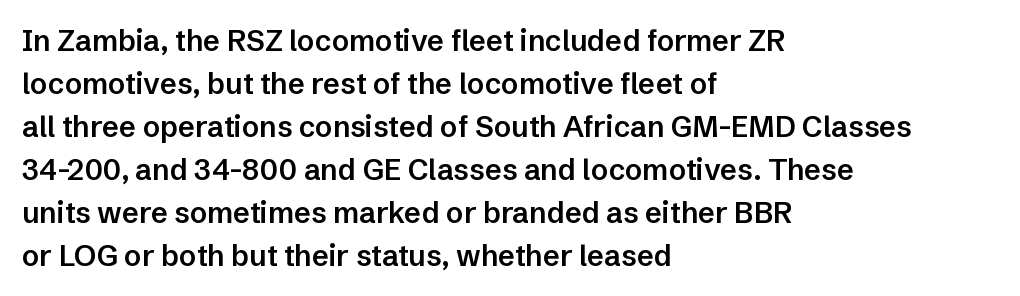
Q: Is the text bold? A: Semi-bold.
Q: Is the text italic (slanted)? A: No, it is upright.
Q: Is the typeface a serif or a sans-serif typeface? A: Sans-serif.
Q: Is the text underlined? A: No.
Q: How is the paragraph aligned? A: Left-aligned.
Q: Is the spacing between letters normal or unusually wide? A: Normal.
Q: Is the spacing between lines tight, normal or loose? A: Normal.
Q: Width (condensed, normal, or wide)? A: Normal.
Q: Stroke contrast? A: Low.
Q: x-height? A: Medium.
Q: Monospaced? A: No.
